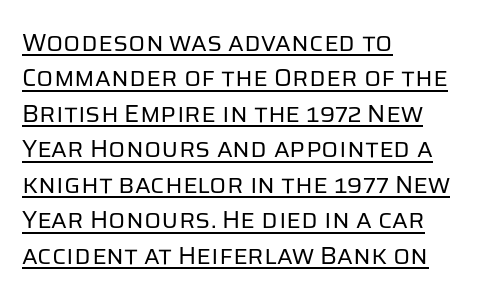
{"italic": "no", "bold": "no", "underline": "yes", "align": "left", "line_spacing": "normal", "line_spacing_ratio": 1.42, "letter_spacing": "normal", "letter_spacing_em": 0.0, "glyph_px": 25}
